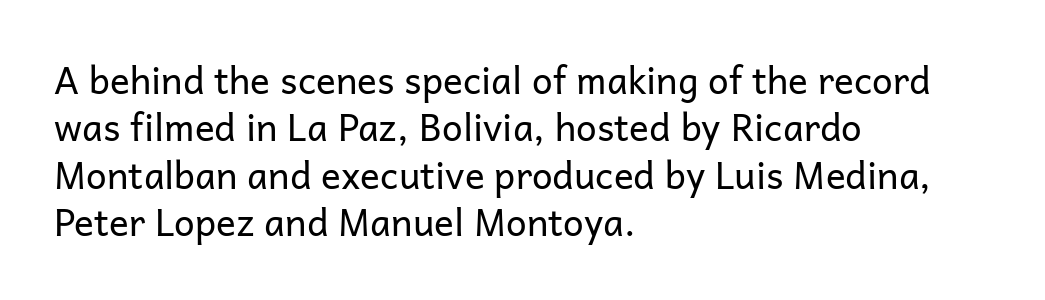
How would I describe the line gaps? Plain and ordinary. Check under the words: just untouched page. Glyph-to-glyph distance matches everyday printed text. Nope, no serifs anywhere on these letters.
